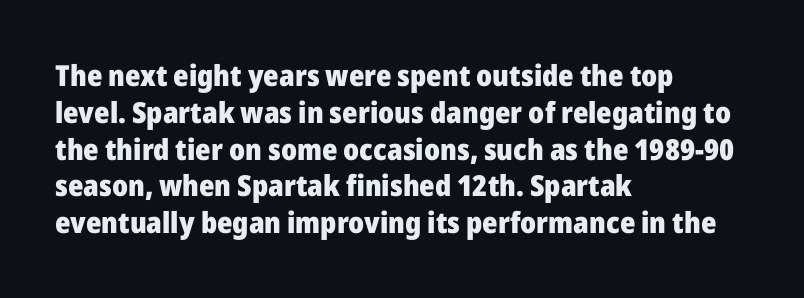
The image shows 29 px heavy sans-serif type, upright; set left-aligned, normal line spacing (1.27x), normal letter spacing, not underlined; low stroke contrast and a medium x-height.
